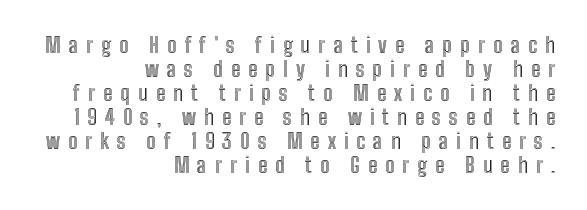
{"italic": "no", "underline": "no", "align": "right", "line_spacing": "tight", "line_spacing_ratio": 1.14, "letter_spacing": "wide", "letter_spacing_em": 0.38, "glyph_px": 21}
